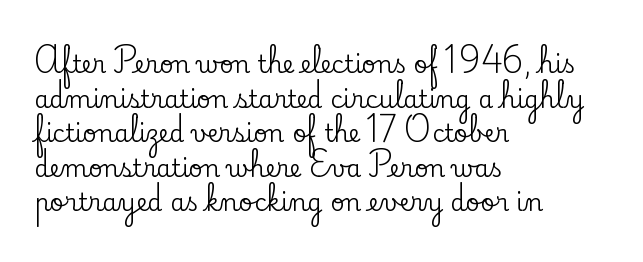
The compositor pushed each line to the left boundary. Compared with typical paragraphs, the rows here are spaced about the same. Here the glyphs are tracked normally, forming tight word shapes. Check the space under the baseline: it is left empty. You can tell it's not italic because the verticals are truly vertical.
